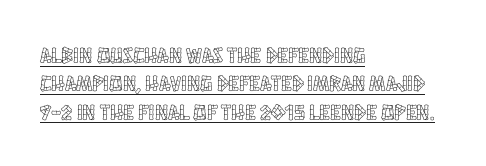
This sample uses plain, unmodified letter spacing. Posture: vertical. Visually the block forms a straight wall on the left and a jagged coastline on the right. The passage shown is underscored from start to finish. A typesetter would call this leading conventional body-copy spacing.
